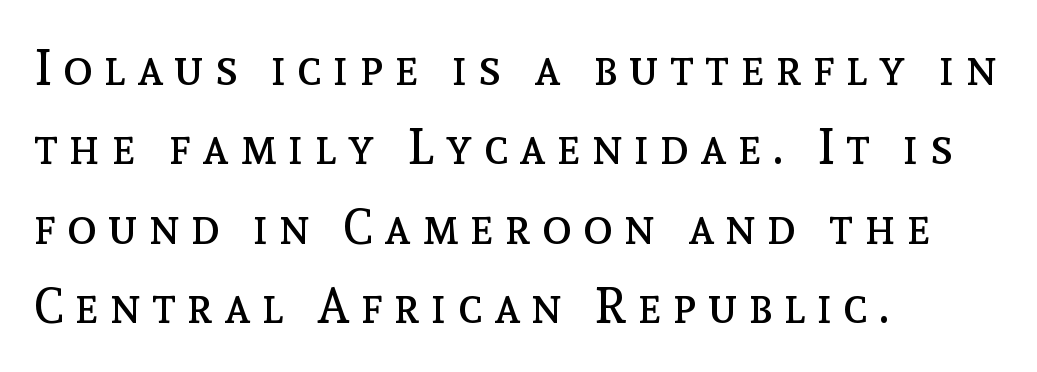
Q: Is the text bold? A: No.
Q: Is the text italic (slanted)? A: No, it is upright.
Q: Is the text underlined? A: No.
Q: How is the paragraph aligned? A: Left-aligned.
Q: Is the spacing between letters normal or unusually wide? A: Unusually wide.
Q: Is the spacing between lines tight, normal or loose? A: Normal.
Q: Width (condensed, normal, or wide)? A: Normal.
Q: x-height? A: Medium.
Q: Monospaced? A: No.
